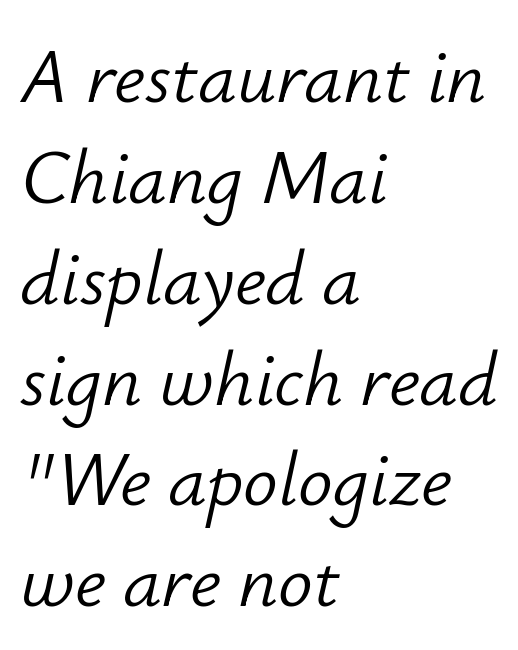
Alignment: flush left. Any mark beneath the type? The region is blank. The face looks like a standard text weight, possibly lighter. Caption: standard tracking, unaltered. The rendering uses a moderate line-height, typical for paragraphs. Here the designer chose a conventional face with non-uniform glyph widths.
